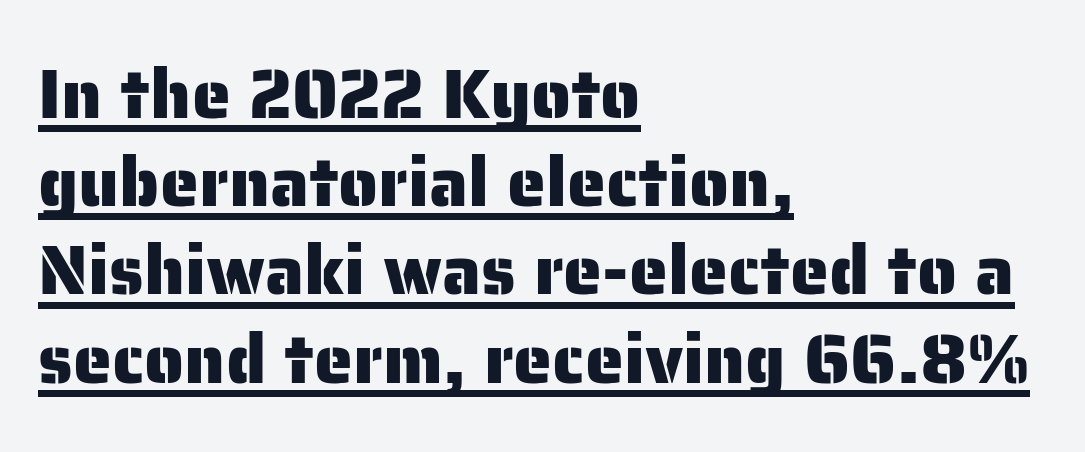
The glyphs in this specimen are sans serif. Casual observation: everything's shoved over to the left. Here the glyphs are tracked normally, forming tight word shapes. Here the designer chose a conventional face with non-uniform glyph widths.
